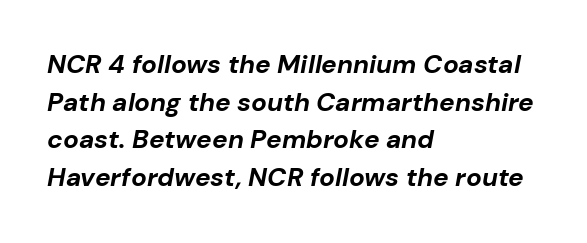
The image shows 26 px bold type, italic (leaning right); set left-aligned, normal line spacing (1.45x), normal letter spacing, not underlined.
